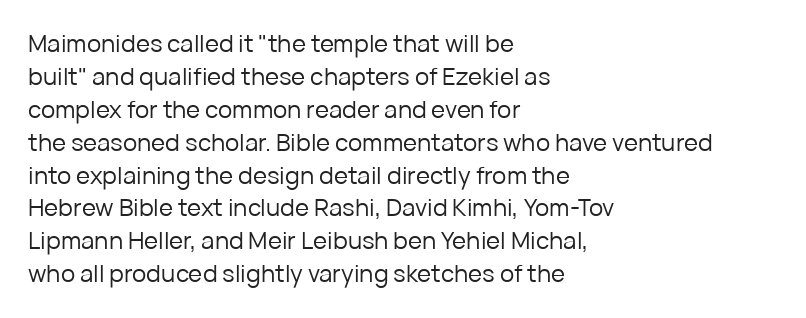
Q: Is the text bold? A: No.
Q: Is the text italic (slanted)? A: No, it is upright.
Q: Is the text underlined? A: No.
Q: How is the paragraph aligned? A: Left-aligned.
Q: Is the spacing between letters normal or unusually wide? A: Normal.
Q: Is the spacing between lines tight, normal or loose? A: Normal.
